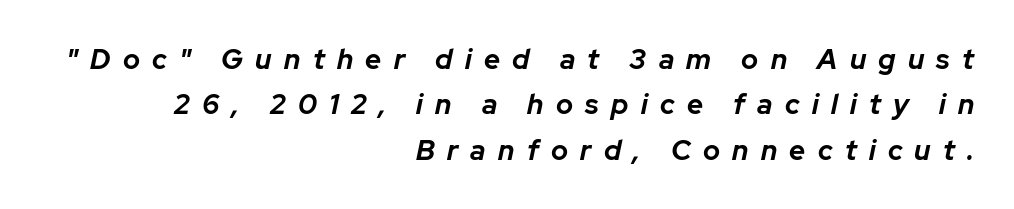
Think of a printed novel: that variable character pitch is what you see here. Reading down the block, your eye finds every line finishing at a fixed right position. Tracking here is generous; glyphs stand well apart from one another. Students, observe: this is what conventionally led text looks like. Underline: absent.
